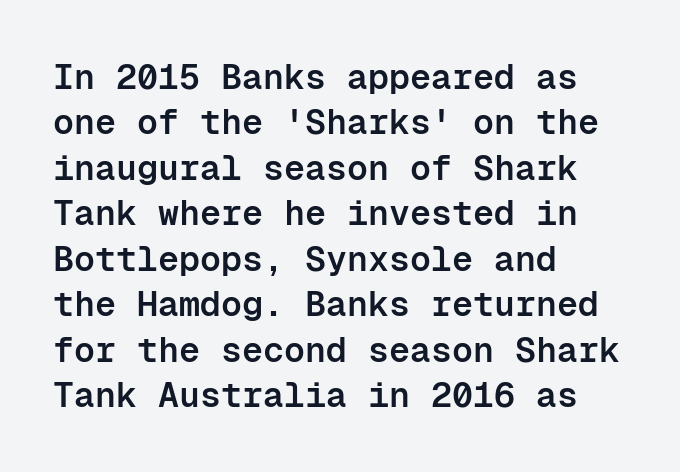
Typesetter's note: demi weight, one step under bold. Rows of type keep a routine distance in the vertical direction. The rendering shows plain stroke endings on the letterforms — a sans-serif design. Posture: vertical. No word sits above an underline. If you drew a ruler down the left edge, every line would touch it.
